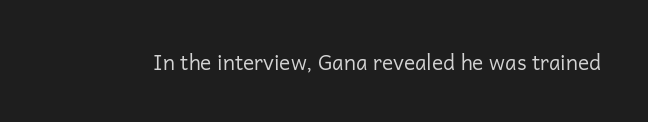
The passage shown is not underscored anywhere. The font's upright variant was chosen for this text. Stems here are at most as thick as an everyday book face. Observe the ordinary spacing: letters are neighbours, not strangers.
